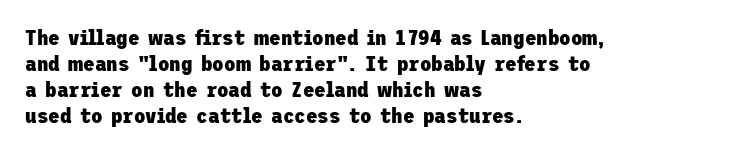
{"italic": "no", "bold": "yes", "underline": "no", "align": "left", "line_spacing_ratio": 1.24, "letter_spacing": "normal", "letter_spacing_em": 0.0, "glyph_px": 21}
